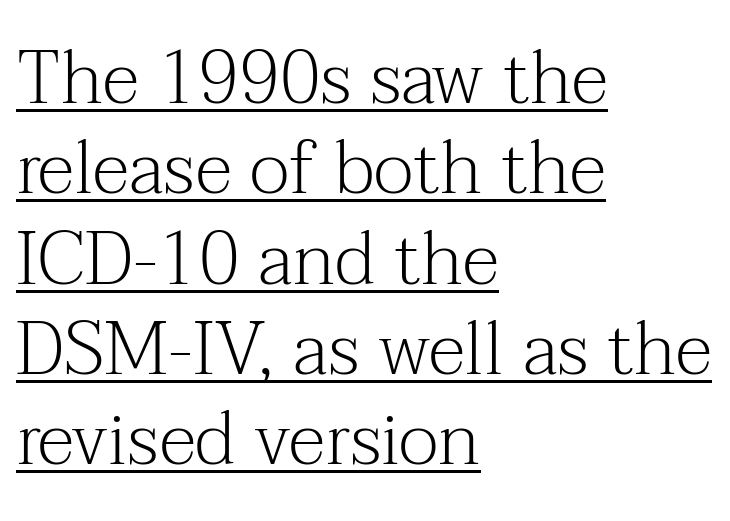
The image shows 74 px light serif type, upright; set left-aligned, line spacing 1.22x, normal letter spacing, underlined; medium stroke contrast and a medium x-height.
